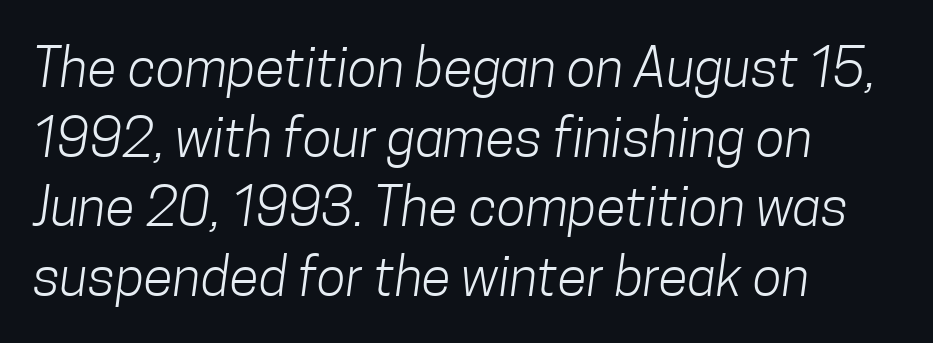
Line beginnings align vertically; line endings do not. The designer went with a sans here, leaving each stem footless. No letter is thick-stroked: the sample isn't bold. Honestly, the letter spacing is just normal — you wouldn't notice it.
